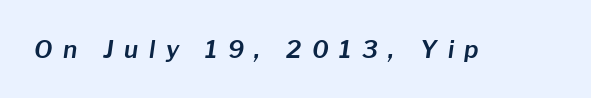
Slant detected: the letters are inclined. Short note: letters widely spaced. The glyphs are unaccompanied by any horizontal stroke below them.
